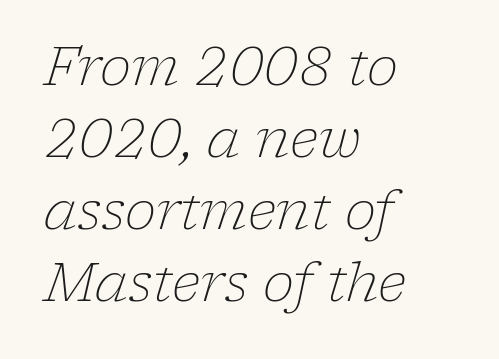
The font sits on the lighter half of the weight spectrum, regular included. Does extra space separate the letters? No, they use regular spacing. A bare baseline throughout the passage. Compared with ordinary roman type, these characters are visibly tilted. Horizontally, the lines are justified to the leading edge only.
